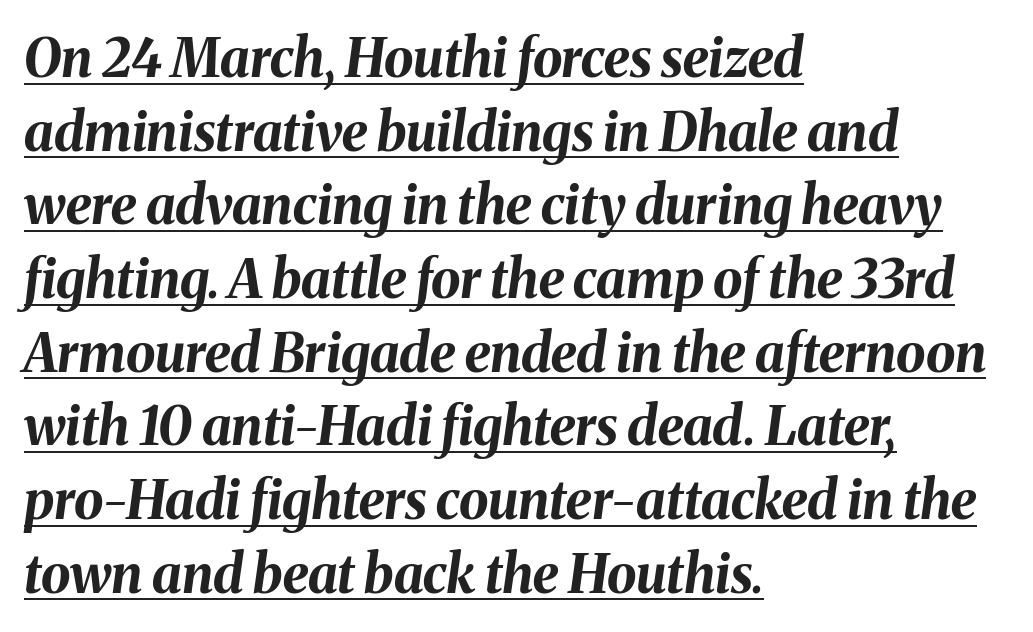
Q: Is the text bold? A: Yes.
Q: Is the text italic (slanted)? A: Yes, it leans right by about 8 degrees.
Q: Is the text underlined? A: Yes.
Q: How is the paragraph aligned? A: Left-aligned.
Q: Is the spacing between letters normal or unusually wide? A: Normal.
Q: Is the spacing between lines tight, normal or loose? A: Normal.
Q: Width (condensed, normal, or wide)? A: Normal.
Q: Stroke contrast? A: Medium.
Q: x-height? A: Medium.
Q: Monospaced? A: No.
